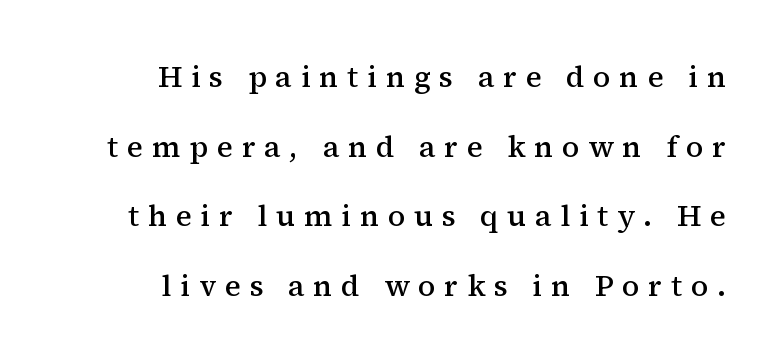
Q: Is the text bold? A: Semi-bold.
Q: Is the text italic (slanted)? A: No, it is upright.
Q: Is the typeface a serif or a sans-serif typeface? A: Serif.
Q: Is the text underlined? A: No.
Q: How is the paragraph aligned? A: Right-aligned.
Q: Is the spacing between letters normal or unusually wide? A: Unusually wide.
Q: Is the spacing between lines tight, normal or loose? A: Loose.
Q: Width (condensed, normal, or wide)? A: Normal.
Q: Stroke contrast? A: Medium.
Q: x-height? A: Medium.
Q: Monospaced? A: No.
